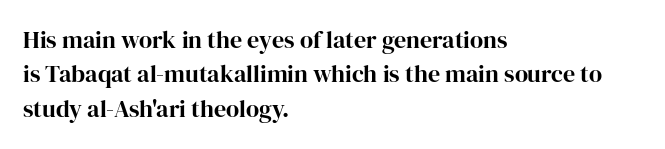
The passage shown is emphatically bold. The space directly below the letters is spotless. Italic? Not at all — the glyphs are vertical. The block of text has a typical density, with ordinary space between rows.
